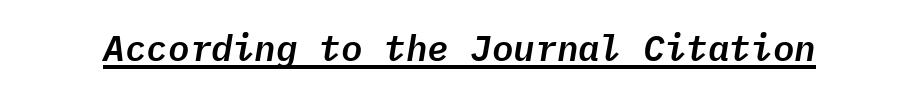
{"italic": "yes", "lean": "right", "slant_degrees": 9, "width": "normal", "stroke_contrast": "low", "x_height": "medium", "monospaced": "yes", "underline": "yes", "letter_spacing": "normal", "letter_spacing_em": 0.0, "glyph_px": 36}
